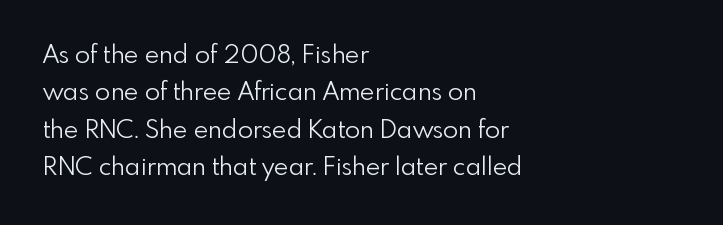
Q: Is the text bold? A: No.
Q: Is the text italic (slanted)? A: No, it is upright.
Q: Is the text underlined? A: No.
Q: How is the paragraph aligned? A: Left-aligned.
Q: Is the spacing between letters normal or unusually wide? A: Normal.
Q: Is the spacing between lines tight, normal or loose? A: Normal.
